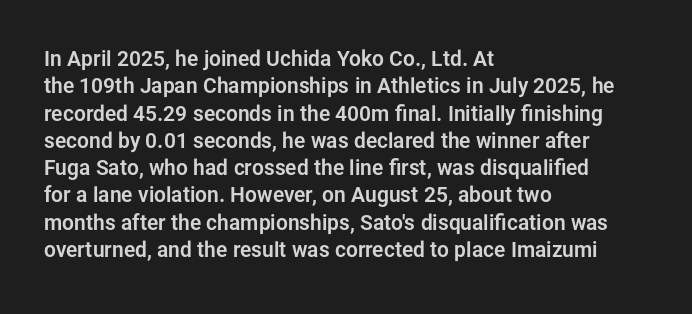
Q: Is the text italic (slanted)? A: No, it is upright.
Q: Is the text underlined? A: No.
Q: How is the paragraph aligned? A: Left-aligned.
Q: Is the spacing between letters normal or unusually wide? A: Normal.
Q: Is the spacing between lines tight, normal or loose? A: Normal.
